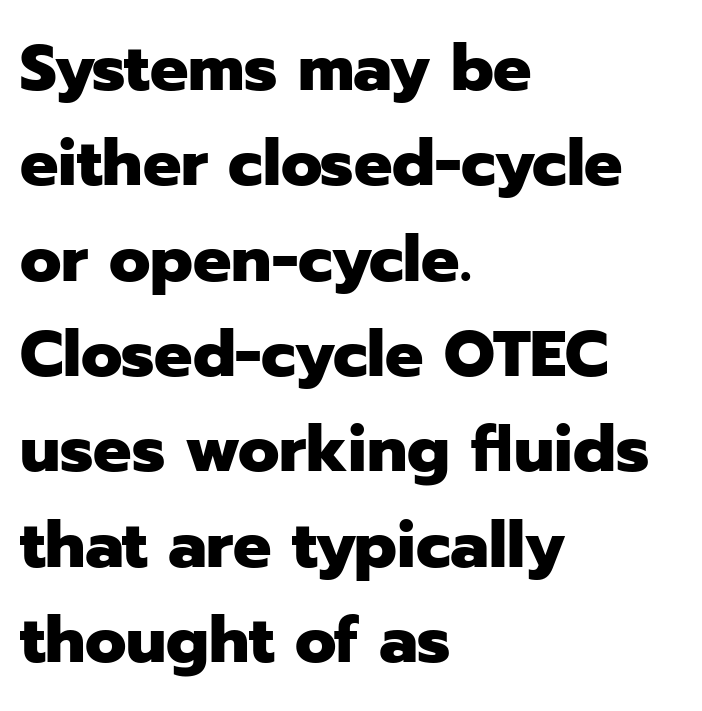
The image shows 64 px heavy sans-serif type, upright; set left-aligned, normal line spacing (1.49x), normal letter spacing, not underlined; low stroke contrast and a medium x-height.
